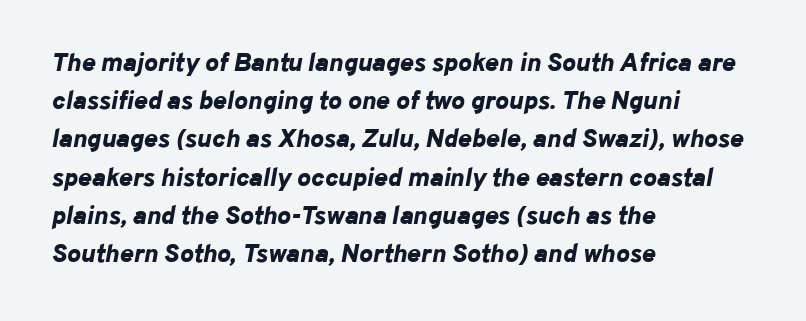
In CSS terms this would be text-align: left. Normally led — the rows are evenly, conventionally spaced. Look at the tracking — it's just the regular setting, nothing added. Tall strokes in this sample are angled rather than plumb. No word sits above an underline. Weight check: bold — yes, fully.
